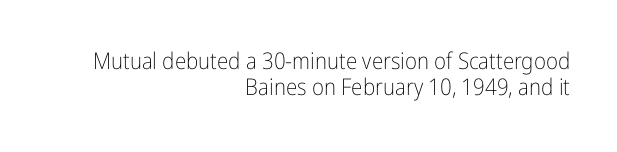
{"italic": "no", "bold": "no", "underline": "no", "align": "right", "line_spacing": "tight", "line_spacing_ratio": 1.11, "letter_spacing": "normal", "letter_spacing_em": 0.0, "glyph_px": 23}
